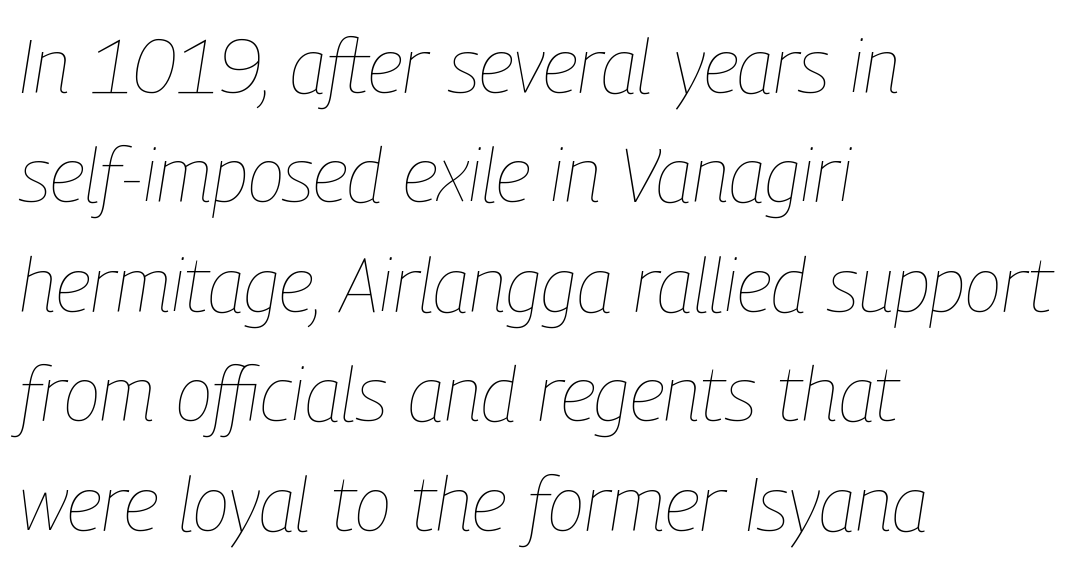
{"italic": "yes", "lean": "right", "slant_degrees": 9, "bold": "no", "weight": "thin", "width": "condensed", "stroke_contrast": "low", "x_height": "medium", "monospaced": "no", "underline": "no", "align": "left", "line_spacing": "normal", "line_spacing_ratio": 1.44, "letter_spacing": "normal", "letter_spacing_em": 0.0, "glyph_px": 76}
